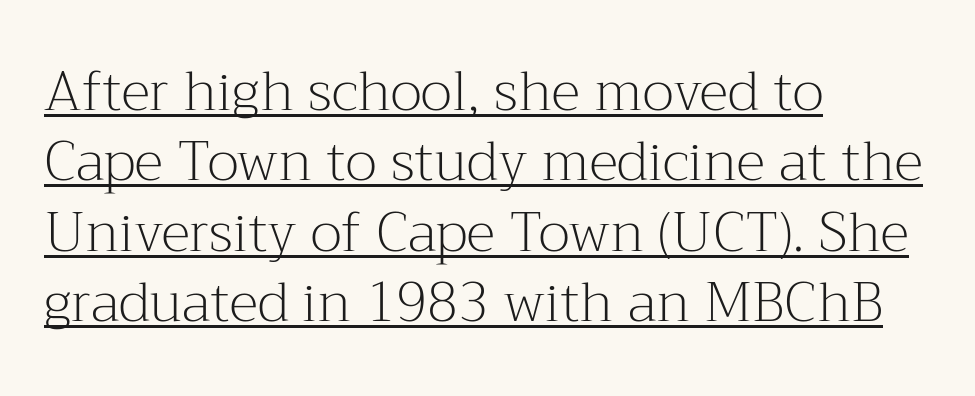
I'd call this a serif setting — the letters wear small feet. A normal amount of white space separates one row of letters from the next. Compared with undecorated copy, this sample adds a rule below the words. A student would call this left alignment; a typographer would say flush left, rag right. These lines are rendered in a variable-pitch font.
